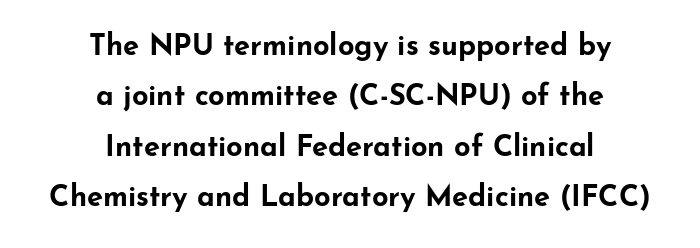
The image shows 29 px bold, wide sans-serif type, upright; set centered, line spacing 1.74x, normal letter spacing, not underlined; low stroke contrast and a small x-height.
